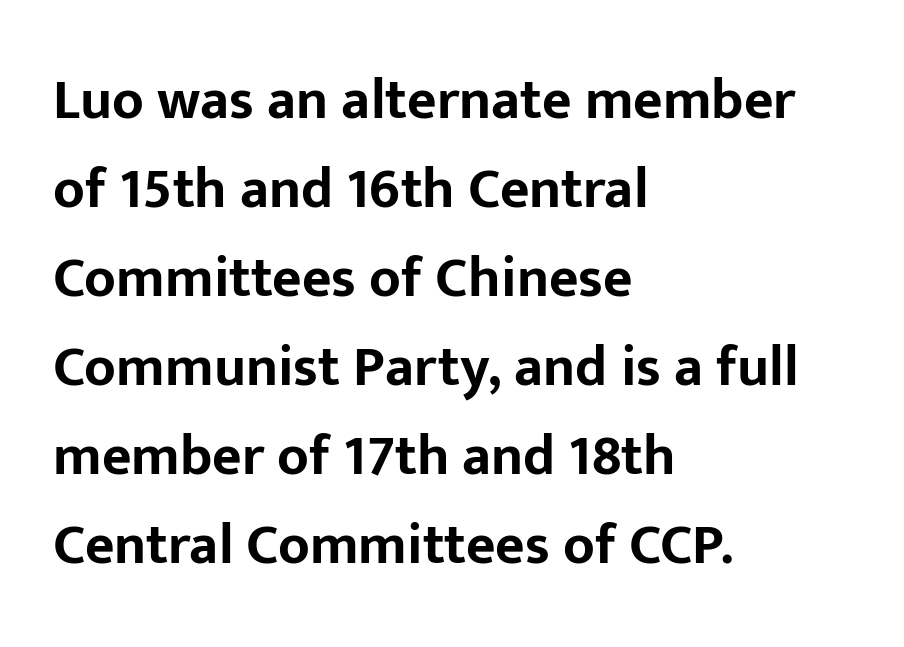
Q: Is the text bold? A: Yes.
Q: Is the text italic (slanted)? A: No, it is upright.
Q: Is the typeface a serif or a sans-serif typeface? A: Sans-serif.
Q: Is the text underlined? A: No.
Q: How is the paragraph aligned? A: Left-aligned.
Q: Is the spacing between letters normal or unusually wide? A: Normal.
Q: Is the spacing between lines tight, normal or loose? A: Normal.
Q: Width (condensed, normal, or wide)? A: Normal.
Q: Stroke contrast? A: Low.
Q: x-height? A: Medium.
Q: Monospaced? A: No.
